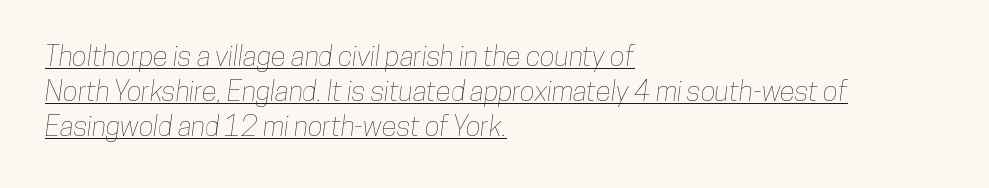
Glyph-to-glyph distance matches everyday printed text. Students, observe: this is what conventionally led text looks like. Is there an underline? Yes — a line sits under the letters. Line starts are locked; line ends wander.
